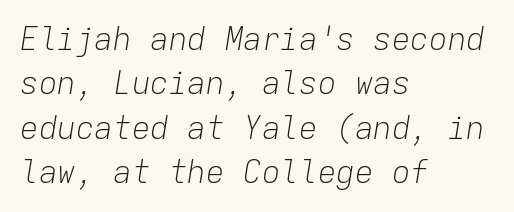
Q: Is the text bold? A: No.
Q: Is the text italic (slanted)? A: Yes, it leans right by about 9 degrees.
Q: Is the text underlined? A: No.
Q: How is the paragraph aligned? A: Left-aligned.
Q: Is the spacing between letters normal or unusually wide? A: Normal.
Q: Is the spacing between lines tight, normal or loose? A: Normal.
Q: Width (condensed, normal, or wide)? A: Normal.
Q: Stroke contrast? A: Low.
Q: x-height? A: Medium.
Q: Monospaced? A: Yes.
